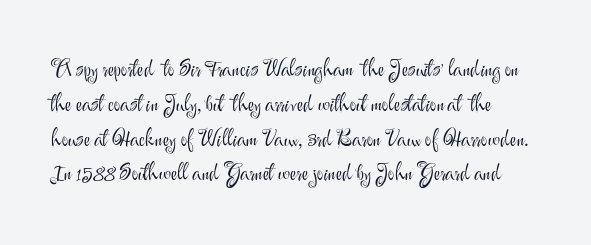
Summary of vertical rhythm: regular, with standard interline spacing. Nobody touched the tracking dial on this one. Each row of text sits above clean, open space. A quiet, ordinary-to-light weight characterises the typeface.
